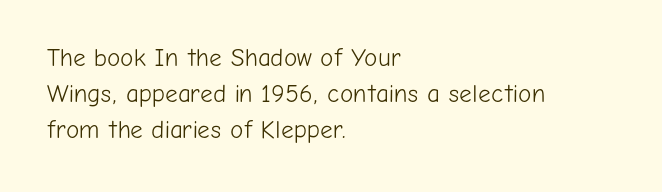
Q: Is the text bold? A: No.
Q: Is the text italic (slanted)? A: No, it is upright.
Q: Is the text underlined? A: No.
Q: How is the paragraph aligned? A: Left-aligned.
Q: Is the spacing between letters normal or unusually wide? A: Normal.
Q: Is the spacing between lines tight, normal or loose? A: Normal.
